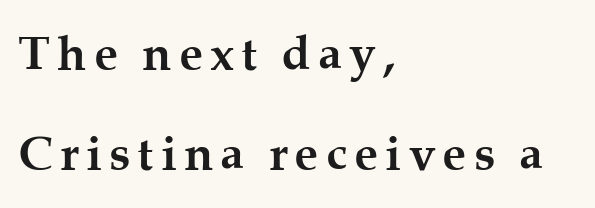
Q: Is the text bold? A: Yes.
Q: Is the text italic (slanted)? A: No, it is upright.
Q: Is the typeface a serif or a sans-serif typeface? A: Serif.
Q: Is the text underlined? A: No.
Q: How is the paragraph aligned? A: Left-aligned.
Q: Is the spacing between lines tight, normal or loose? A: Loose.
Q: Width (condensed, normal, or wide)? A: Normal.
Q: Stroke contrast? A: Medium.
Q: x-height? A: Medium.
Q: Monospaced? A: No.
